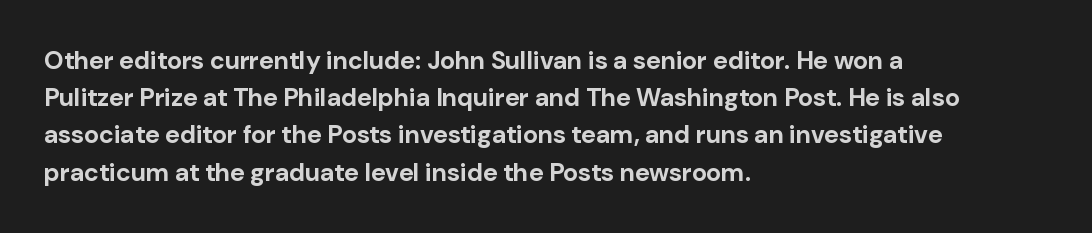
The image shows 25 px bold type, upright; set left-aligned, normal line spacing (1.49x), normal letter spacing, not underlined.
